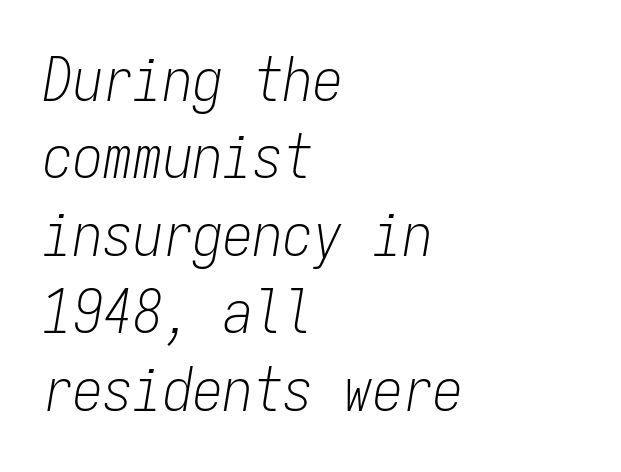
{"italic": "yes", "lean": "right", "slant_degrees": 9, "bold": "no", "weight": "light", "width": "condensed", "stroke_contrast": "low", "x_height": "medium", "monospaced": "yes", "underline": "no", "align": "left", "line_spacing": "normal", "line_spacing_ratio": 1.29, "letter_spacing": "normal", "letter_spacing_em": 0.0, "glyph_px": 60}
